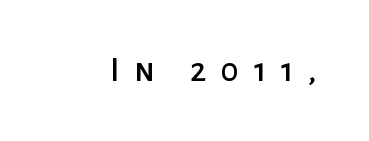
The image shows 35 px sans-serif type, upright; set unusually wide letter spacing (+0.42 em), not underlined; low stroke contrast and a medium x-height.
